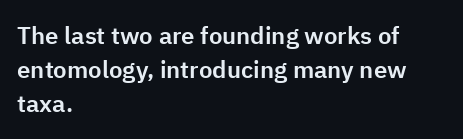
The image shows 24 px text type, upright; set left-aligned, normal line spacing (1.41x), normal letter spacing, not underlined.
